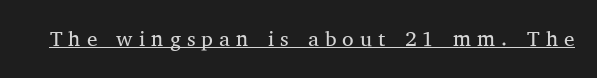
{"italic": "no", "bold": "no", "underline": "yes", "letter_spacing": "wide", "letter_spacing_em": 0.29, "glyph_px": 21}
